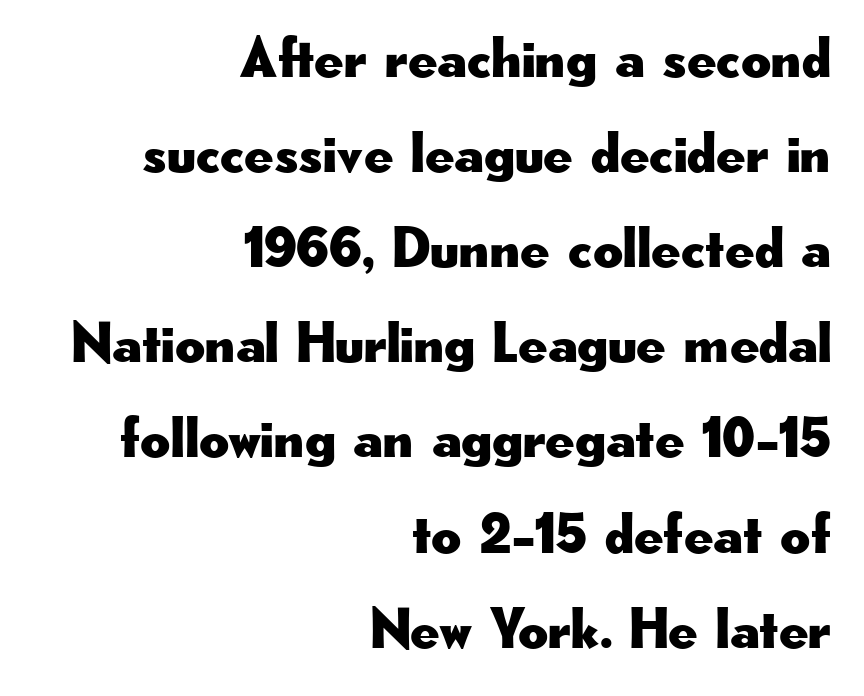
The image shows 58 px wide sans-serif type, upright; set right-aligned, normal line spacing (1.64x), normal letter spacing, not underlined; low stroke contrast and a small x-height.
